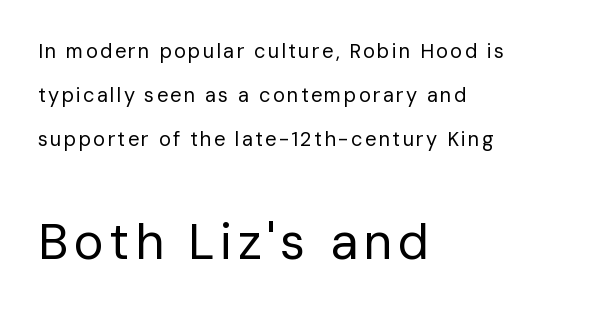
Notice the wide empty band between every row — that's loose leading. Do the characters align in a grid? No, the font is proportional. The specimen omits any rule beneath the text block's lines. The text was rendered using a sans face with plain stroke endings. The compositor pushed each line to the left boundary.
